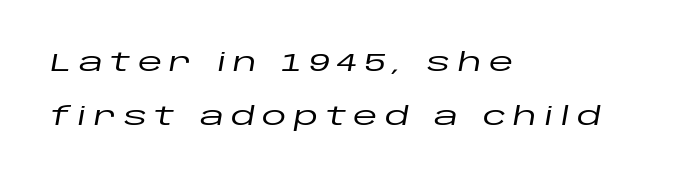
Q: Is the text italic (slanted)? A: Yes, it leans right by about 10 degrees.
Q: Is the text underlined? A: No.
Q: How is the paragraph aligned? A: Left-aligned.
Q: Is the spacing between letters normal or unusually wide? A: Unusually wide.
Q: Is the spacing between lines tight, normal or loose? A: Loose.
